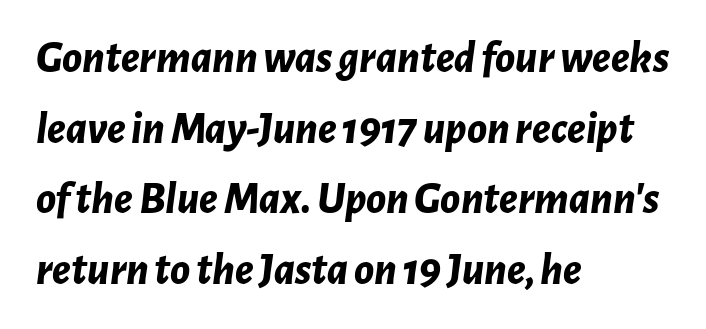
The image shows 45 px bold type, italic (leaning right); set left-aligned, normal line spacing (1.57x), normal letter spacing, not underlined; low stroke contrast and a medium x-height.
